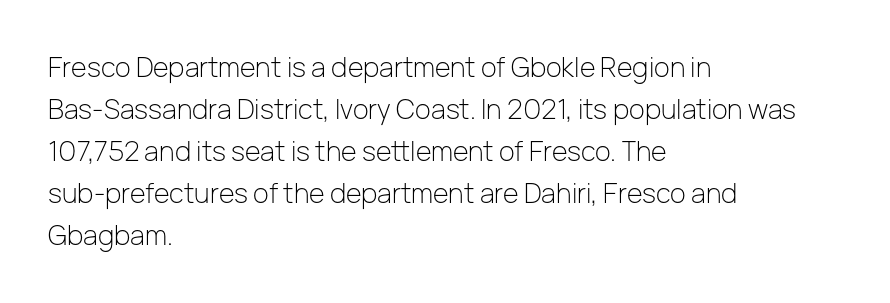
{"italic": "no", "bold": "no", "underline": "no", "align": "left", "line_spacing": "normal", "line_spacing_ratio": 1.56, "letter_spacing": "normal", "letter_spacing_em": 0.0, "glyph_px": 27}
